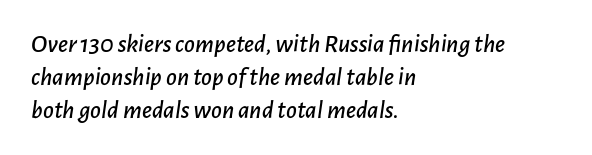
The image shows 26 px text type, italic (leaning right); set left-aligned, normal line spacing (1.26x), normal letter spacing, not underlined.
